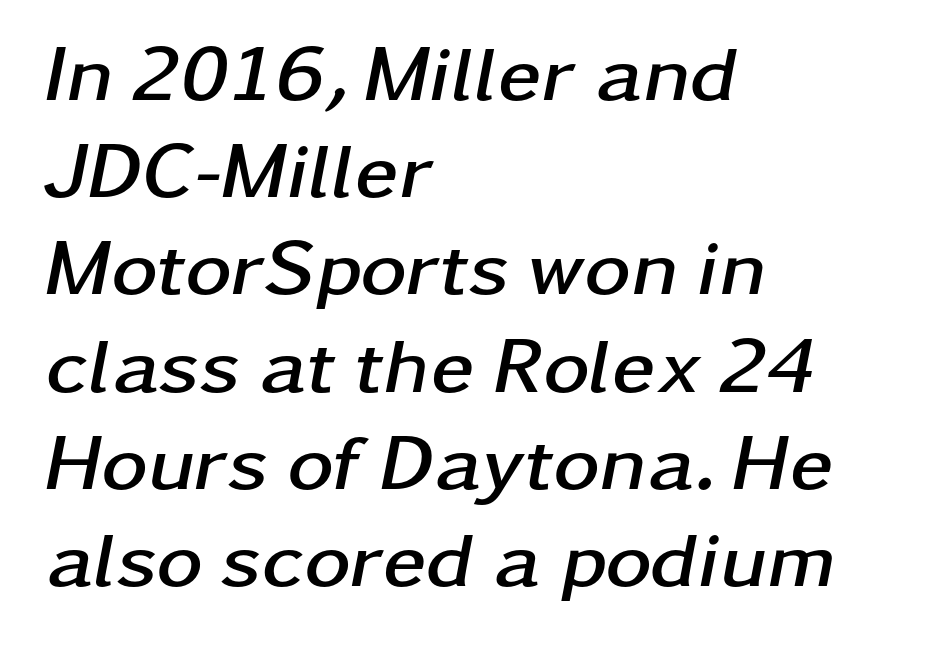
{"italic": "yes", "lean": "right", "slant_degrees": 11, "bold": "yes", "weight": "semibold", "width": "wide", "stroke_contrast": "low", "x_height": "medium", "monospaced": "no", "underline": "no", "align": "left", "line_spacing_ratio": 1.23, "letter_spacing": "normal", "letter_spacing_em": 0.0, "glyph_px": 79}
